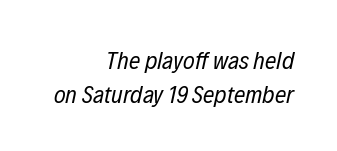
Q: Is the text bold? A: No.
Q: Is the text italic (slanted)? A: Yes, it leans right by about 12 degrees.
Q: Is the text underlined? A: No.
Q: How is the paragraph aligned? A: Right-aligned.
Q: Is the spacing between letters normal or unusually wide? A: Normal.
Q: Is the spacing between lines tight, normal or loose? A: Normal.
